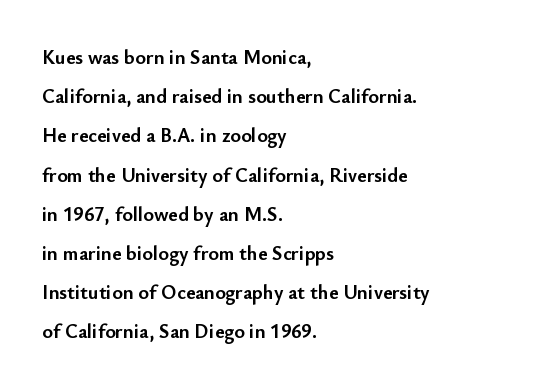
The image shows 20 px bold type, upright; set left-aligned, loose line spacing (1.96x), normal letter spacing, not underlined.
